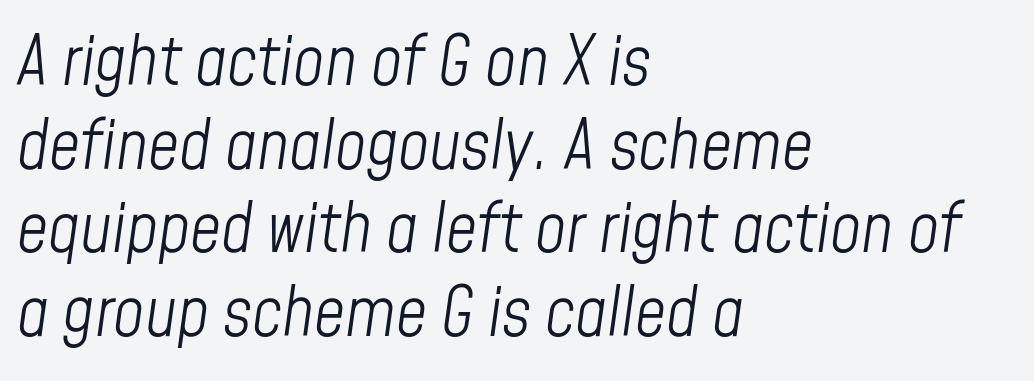
Posture: slanted. Here the designer chose a conventional face with non-uniform glyph widths. Nobody touched the tracking dial on this one. Weight: regular or lighter. Layout note: lines flush left.
